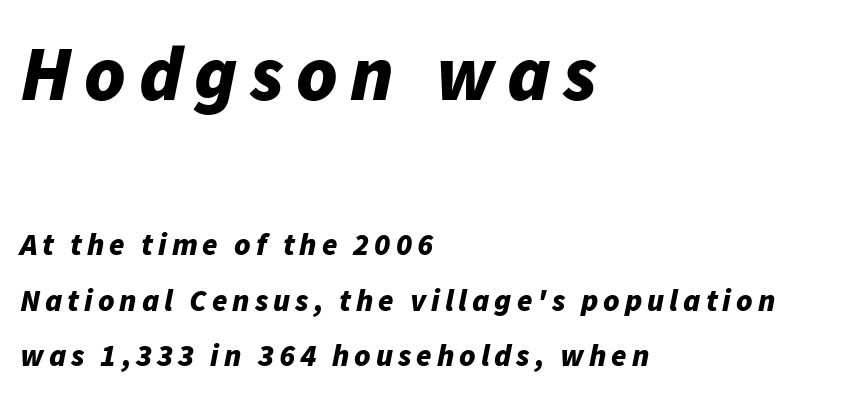
{"italic": "yes", "lean": "right", "slant_degrees": 11, "bold": "yes", "weight": "bold", "width": "normal", "stroke_contrast": "low", "x_height": "medium", "monospaced": "no", "underline": "no", "align": "left", "line_spacing_ratio": 1.8, "larger_block": "first", "size_ratio": 2.52, "glyph_px": 78}
